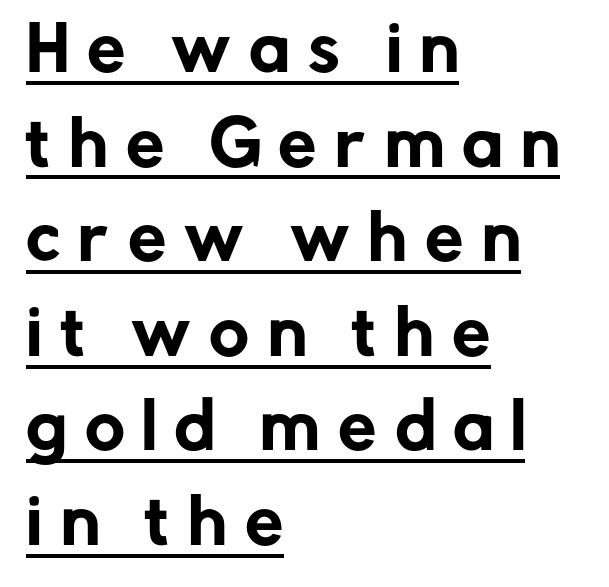
{"serif": "no", "italic": "no", "width": "normal", "stroke_contrast": "low", "x_height": "medium", "monospaced": "no", "underline": "yes", "align": "left", "line_spacing": "normal", "line_spacing_ratio": 1.55, "letter_spacing": "wide", "letter_spacing_em": 0.3, "glyph_px": 61}
